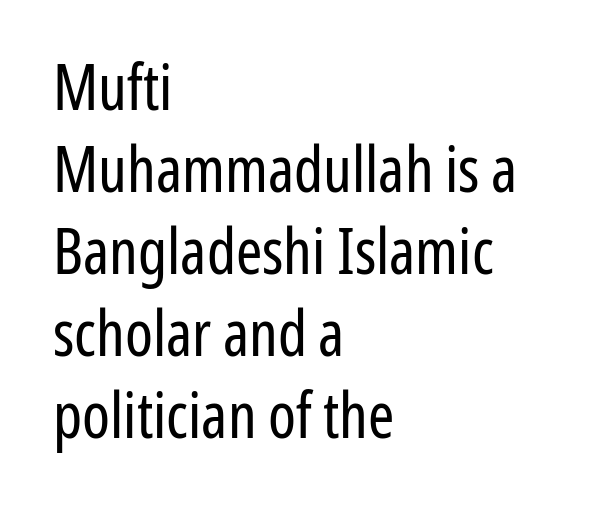
Q: Is the text bold? A: No.
Q: Is the text italic (slanted)? A: No, it is upright.
Q: Is the typeface a serif or a sans-serif typeface? A: Sans-serif.
Q: Is the text underlined? A: No.
Q: How is the paragraph aligned? A: Left-aligned.
Q: Is the spacing between letters normal or unusually wide? A: Normal.
Q: Is the spacing between lines tight, normal or loose? A: Normal.
Q: Width (condensed, normal, or wide)? A: Condensed.
Q: Stroke contrast? A: Low.
Q: x-height? A: Medium.
Q: Monospaced? A: No.
